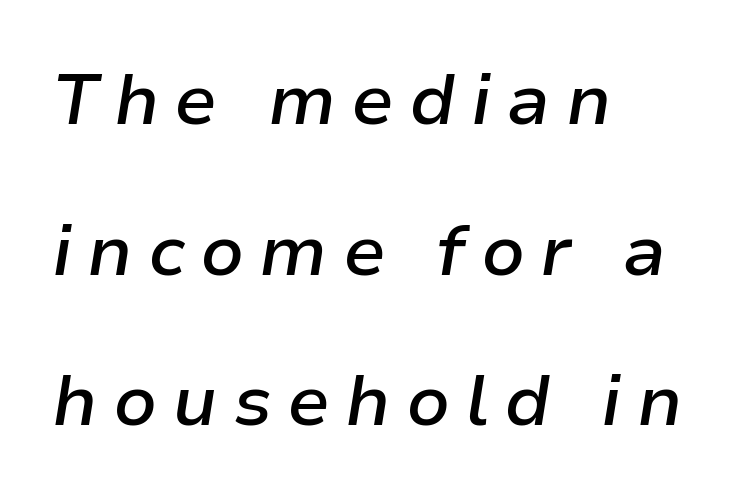
{"italic": "yes", "lean": "right", "slant_degrees": 9, "bold": "semi", "weight": "semibold", "width": "normal", "stroke_contrast": "low", "x_height": "medium", "monospaced": "no", "underline": "no", "align": "left", "line_spacing": "loose", "line_spacing_ratio": 2.12, "letter_spacing": "wide", "letter_spacing_em": 0.21, "glyph_px": 71}
